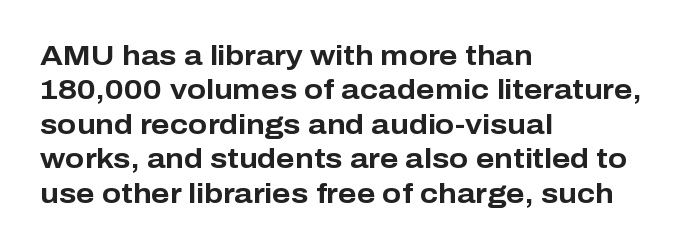
{"serif": "no", "italic": "no", "bold": "yes", "weight": "bold", "width": "normal", "stroke_contrast": "low", "x_height": "medium", "monospaced": "no", "underline": "no", "align": "left", "line_spacing_ratio": 1.23, "letter_spacing": "normal", "letter_spacing_em": 0.0, "glyph_px": 28}
